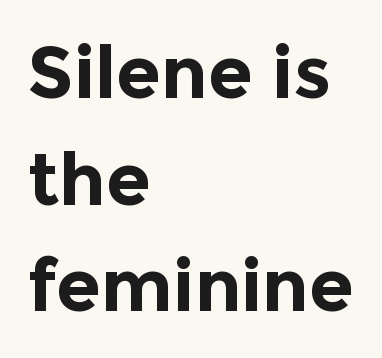
The image shows 73 px bold sans-serif type, upright; set left-aligned, normal line spacing (1.46x), normal letter spacing, not underlined; a medium x-height.
